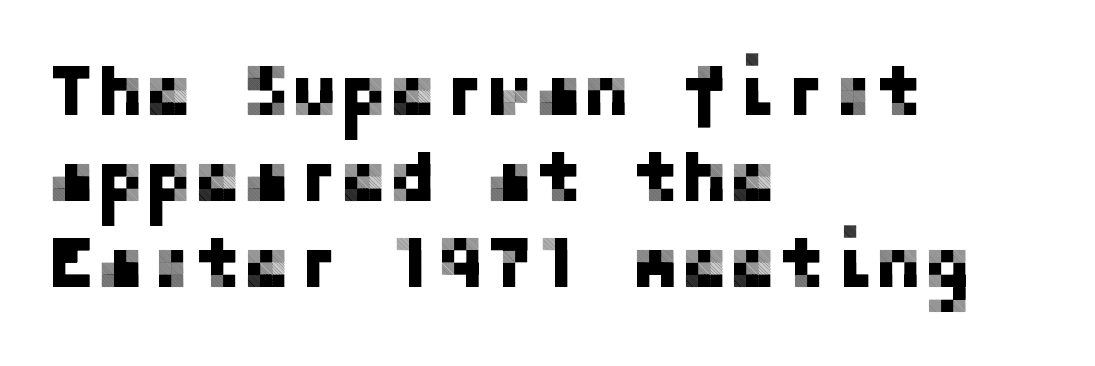
{"serif": "no", "italic": "no", "width": "normal", "stroke_contrast": "low", "x_height": "medium", "underline": "no", "align": "left", "line_spacing_ratio": 1.18, "letter_spacing": "normal", "letter_spacing_em": 0.0, "glyph_px": 73}
